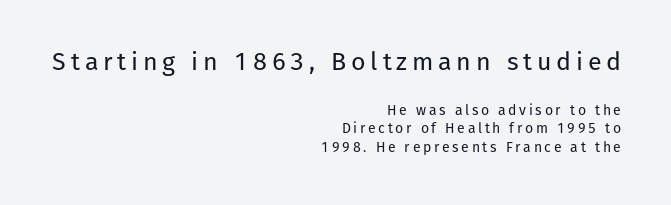
{"italic": "no", "bold": "no", "underline": "no", "align": "right", "line_spacing": "normal", "line_spacing_ratio": 1.32, "larger_block": "first", "size_ratio": 1.79, "glyph_px": 25}
